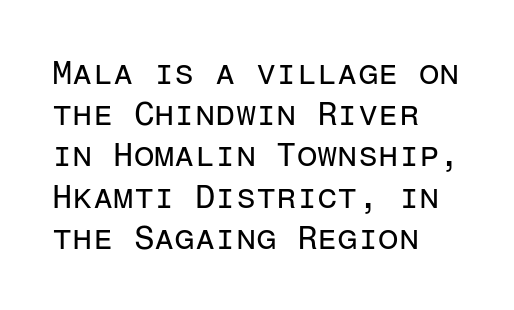
Quick note: interline space is typical. Each word holds together tightly as a unit, with standard inter-letter gaps. The text block is weighted toward the left margin, trailing off unevenly rightward. Font category for this specimen: sans-serif. Check under the words: just untouched page. Stems here are at most as thick as an everyday book face.
